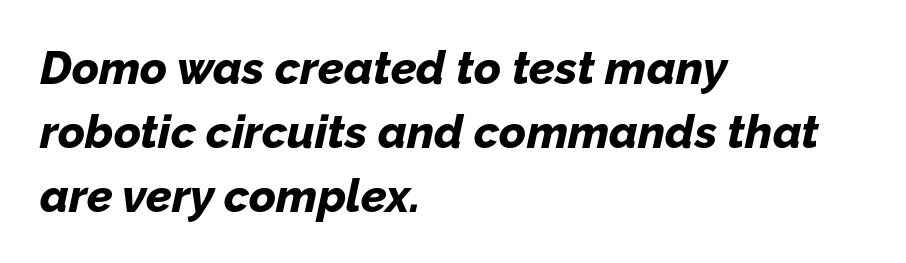
Q: Is the text bold? A: Yes.
Q: Is the text italic (slanted)? A: Yes, it leans right by about 12 degrees.
Q: Is the text underlined? A: No.
Q: How is the paragraph aligned? A: Left-aligned.
Q: Is the spacing between letters normal or unusually wide? A: Normal.
Q: Is the spacing between lines tight, normal or loose? A: Normal.
Q: Width (condensed, normal, or wide)? A: Normal.
Q: Stroke contrast? A: Low.
Q: x-height? A: Medium.
Q: Monospaced? A: No.
